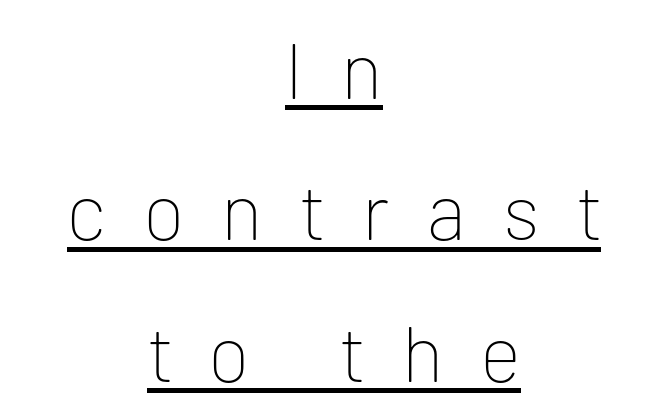
{"serif": "no", "italic": "no", "bold": "no", "weight": "thin", "width": "normal", "stroke_contrast": "low", "x_height": "medium", "monospaced": "no", "underline": "yes", "align": "center", "line_spacing_ratio": 1.79, "letter_spacing": "wide", "letter_spacing_em": 0.48, "glyph_px": 79}
